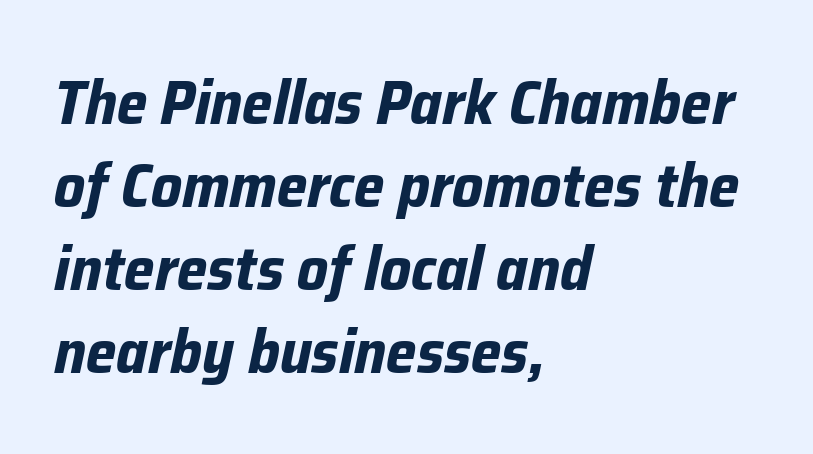
Q: Is the text bold? A: Yes.
Q: Is the text italic (slanted)? A: Yes, it leans right by about 12 degrees.
Q: Is the text underlined? A: No.
Q: How is the paragraph aligned? A: Left-aligned.
Q: Is the spacing between letters normal or unusually wide? A: Normal.
Q: Is the spacing between lines tight, normal or loose? A: Normal.
Q: Width (condensed, normal, or wide)? A: Normal.
Q: Stroke contrast? A: Low.
Q: x-height? A: Medium.
Q: Monospaced? A: No.
